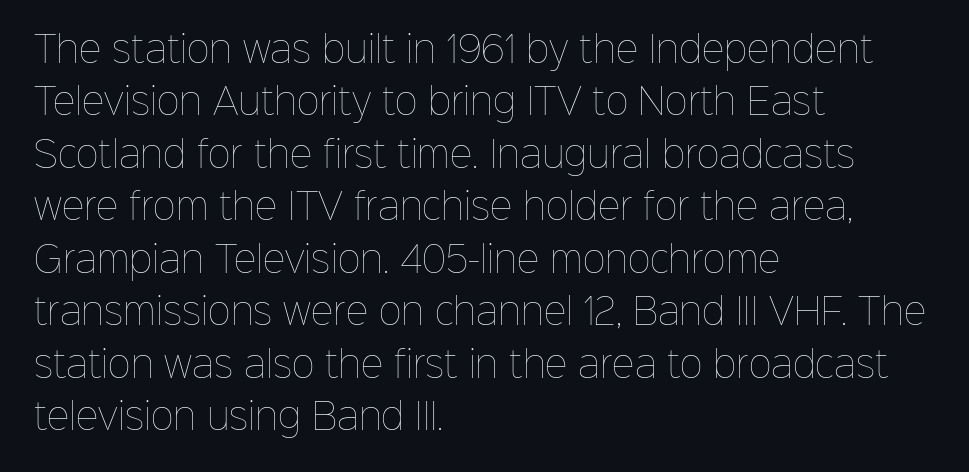
Q: Is the text bold? A: No.
Q: Is the text italic (slanted)? A: No, it is upright.
Q: Is the text underlined? A: No.
Q: How is the paragraph aligned? A: Left-aligned.
Q: Is the spacing between letters normal or unusually wide? A: Normal.
Q: Is the spacing between lines tight, normal or loose? A: Normal.
Q: Width (condensed, normal, or wide)? A: Normal.
Q: Stroke contrast? A: Low.
Q: x-height? A: Medium.
Q: Monospaced? A: No.
